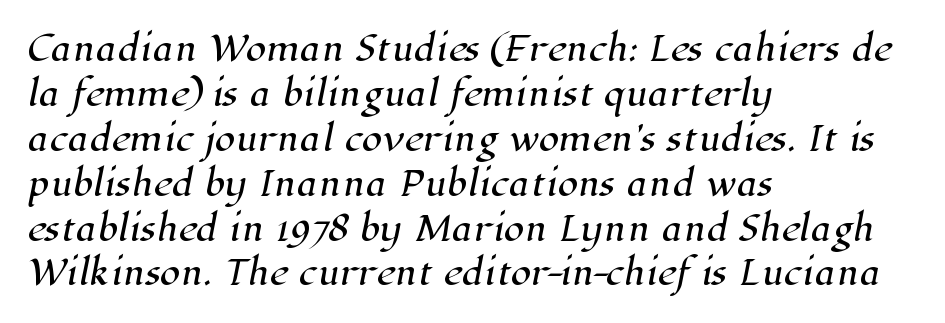
One-word summary of the alignment: left. Any mark beneath the type? The region is blank. Do the characters align in a grid? No, the font is proportional. A typesetter would call this zero additional tracking. The line-height multiplier appears to be the usual default.
